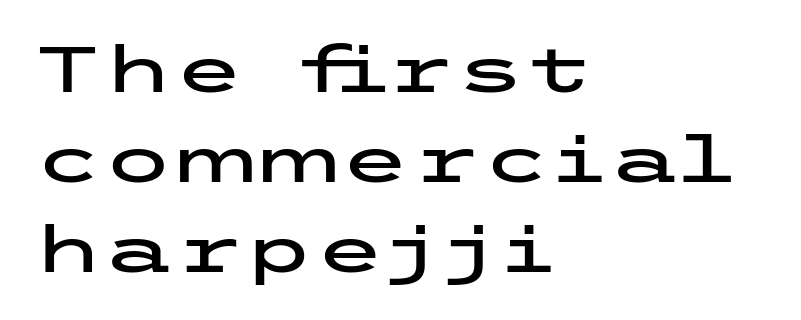
Q: Is the text italic (slanted)? A: No, it is upright.
Q: Is the typeface a serif or a sans-serif typeface? A: Sans-serif.
Q: Is the text underlined? A: No.
Q: How is the paragraph aligned? A: Left-aligned.
Q: Is the spacing between letters normal or unusually wide? A: Normal.
Q: Is the spacing between lines tight, normal or loose? A: Normal.
Q: Width (condensed, normal, or wide)? A: Wide.
Q: Stroke contrast? A: Low.
Q: x-height? A: Medium.
